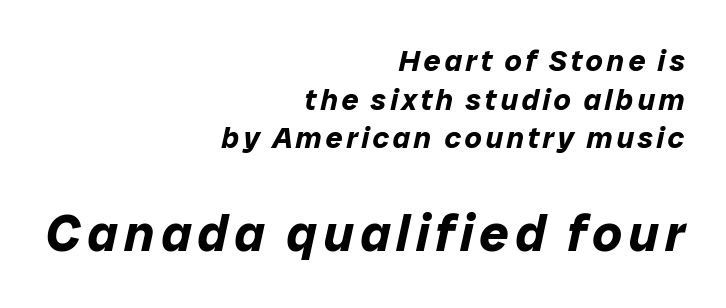
Q: Is the text bold? A: Yes.
Q: Is the text italic (slanted)? A: Yes, it leans right by about 12 degrees.
Q: Is the text underlined? A: No.
Q: How is the paragraph aligned? A: Right-aligned.
Q: Is the spacing between lines tight, normal or loose? A: Normal.
Q: Which block of text is set in a larger size, the first (top) or the second (bottom)? A: The second (bottom) one.
Q: Width (condensed, normal, or wide)? A: Normal.
Q: Stroke contrast? A: Low.
Q: x-height? A: Medium.
Q: Monospaced? A: No.
